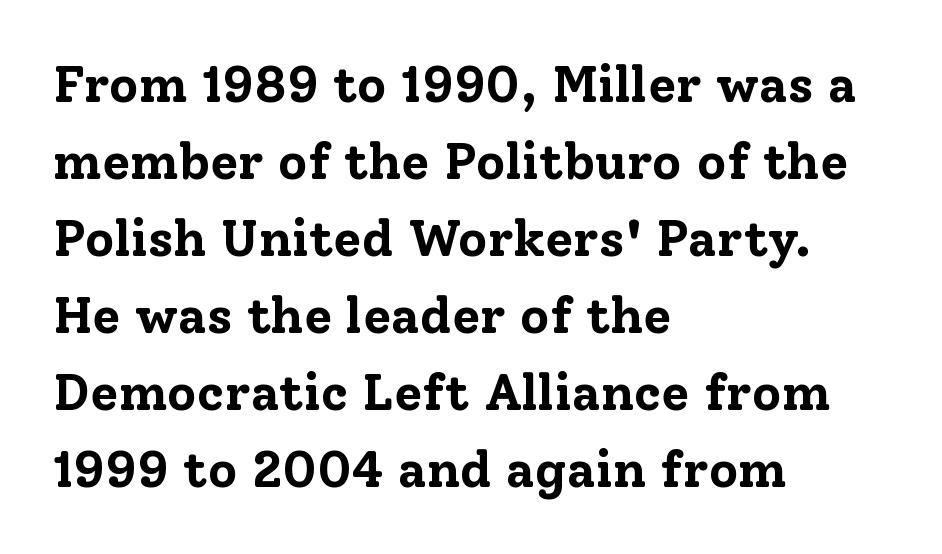
Q: Is the text bold? A: Yes.
Q: Is the text italic (slanted)? A: No, it is upright.
Q: Is the typeface a serif or a sans-serif typeface? A: Serif.
Q: Is the text underlined? A: No.
Q: How is the paragraph aligned? A: Left-aligned.
Q: Is the spacing between letters normal or unusually wide? A: Normal.
Q: Is the spacing between lines tight, normal or loose? A: Normal.
Q: Width (condensed, normal, or wide)? A: Normal.
Q: Stroke contrast? A: Low.
Q: x-height? A: Medium.
Q: Monospaced? A: No.
